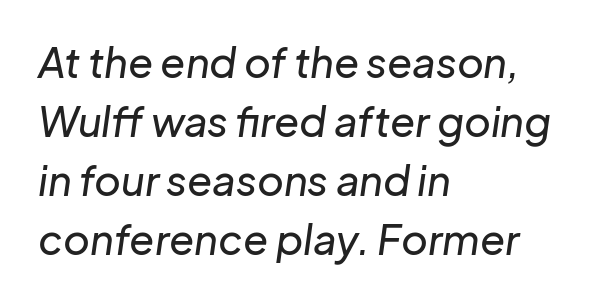
Q: Is the text italic (slanted)? A: Yes, it leans right by about 8 degrees.
Q: Is the text underlined? A: No.
Q: How is the paragraph aligned? A: Left-aligned.
Q: Is the spacing between letters normal or unusually wide? A: Normal.
Q: Is the spacing between lines tight, normal or loose? A: Normal.
Q: Width (condensed, normal, or wide)? A: Normal.
Q: Stroke contrast? A: Low.
Q: x-height? A: Medium.
Q: Monospaced? A: No.
